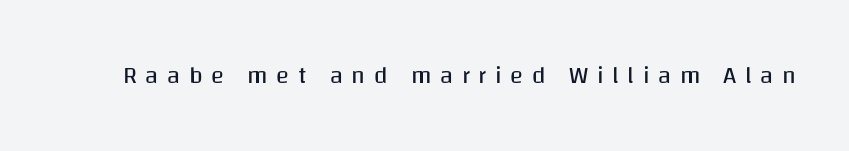
Tracking value appears strongly positive — letters spread wide. This is roman type, the default non-slanted kind. Bare-footed words on every line. The font is comparable to plain body text, perhaps lighter.
